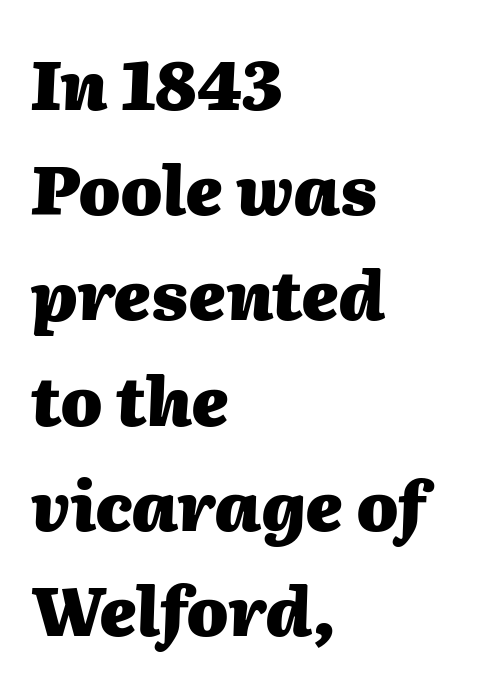
The image shows 67 px heavy type, italic (leaning right); set left-aligned, normal line spacing (1.57x), normal letter spacing, not underlined; medium stroke contrast and a medium x-height.
